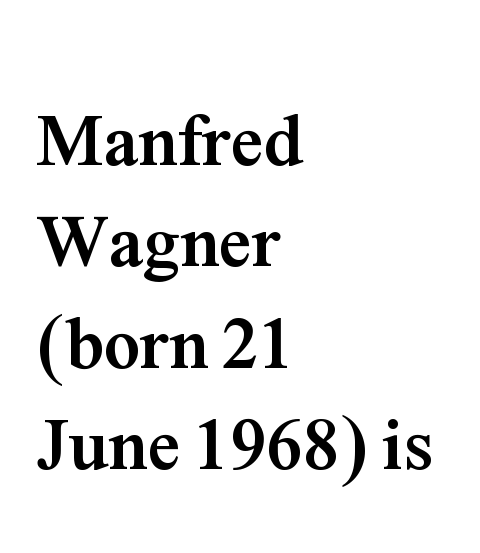
The image shows 73 px semibold serif type, upright; set left-aligned, normal line spacing (1.39x), normal letter spacing, not underlined; medium stroke contrast and a medium x-height.
